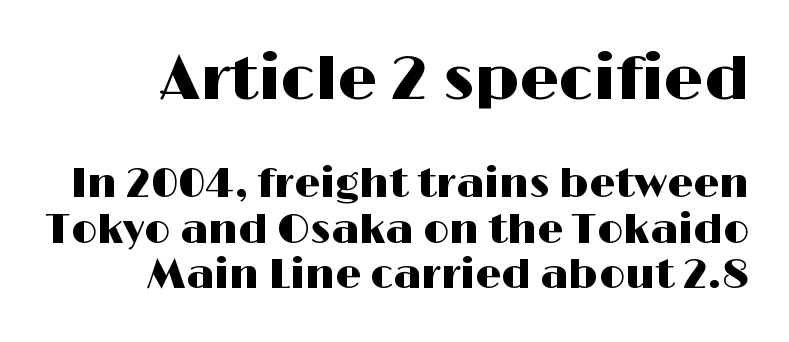
{"serif": "no", "italic": "no", "width": "wide", "stroke_contrast": "high", "x_height": "medium", "monospaced": "no", "underline": "no", "align": "right", "line_spacing": "tight", "line_spacing_ratio": 1.11, "letter_spacing": "normal", "letter_spacing_em": 0.0, "larger_block": "first", "size_ratio": 1.51, "glyph_px": 62}
